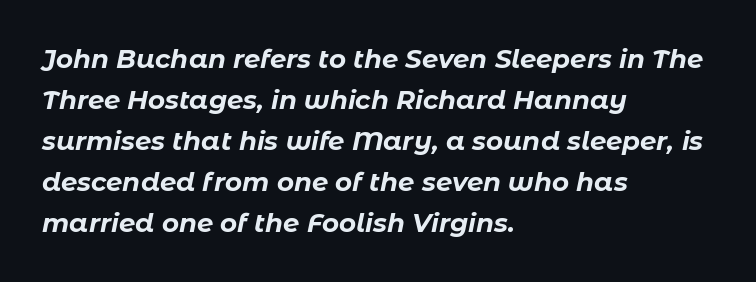
The image shows 26 px bold type, italic (leaning right); set left-aligned, normal line spacing (1.58x), normal letter spacing, not underlined.
